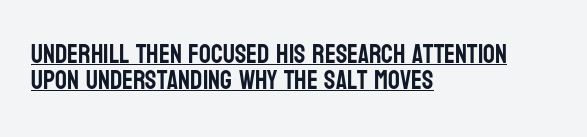
{"italic": "no", "underline": "yes", "align": "left", "line_spacing": "tight", "line_spacing_ratio": 1.01, "letter_spacing": "normal", "letter_spacing_em": 0.0, "glyph_px": 26}
